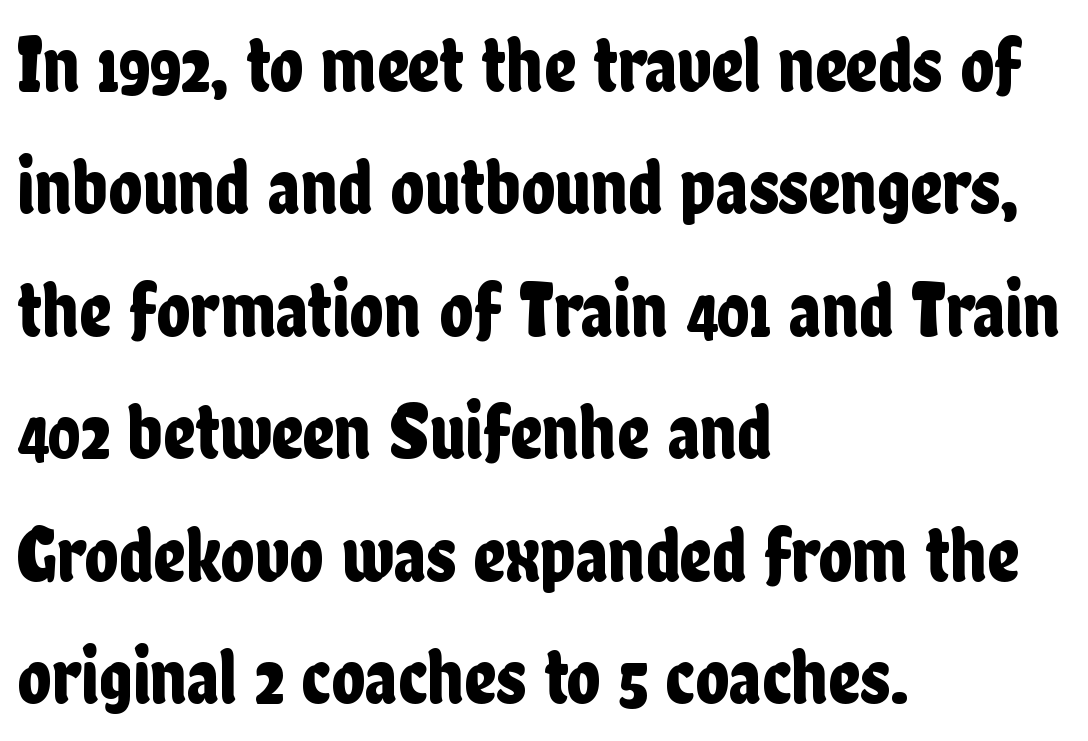
The block of text has a typical density, with ordinary space between rows. You can tell it's not italic because the verticals are truly vertical. The tracking reads as untouched default to a designer's eye. Glance below the letters and you will spot only blank space. You could not count columns in this text — the font is proportionally spaced.
